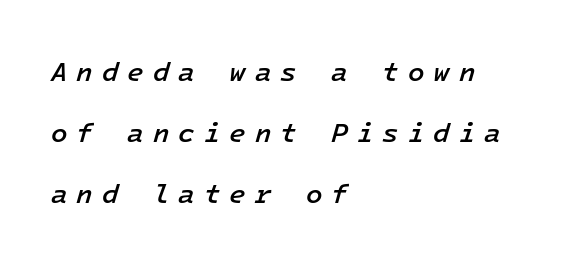
{"italic": "yes", "lean": "right", "slant_degrees": 16, "bold": "semi", "underline": "no", "align": "left", "line_spacing": "loose", "line_spacing_ratio": 2.26, "letter_spacing": "wide", "letter_spacing_em": 0.33, "glyph_px": 27}
